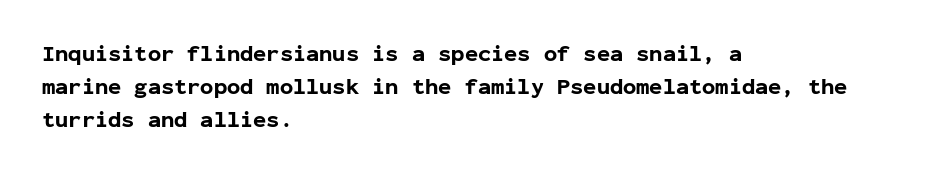
The image shows 22 px bold type, upright; set left-aligned, normal line spacing (1.51x), normal letter spacing, not underlined.
